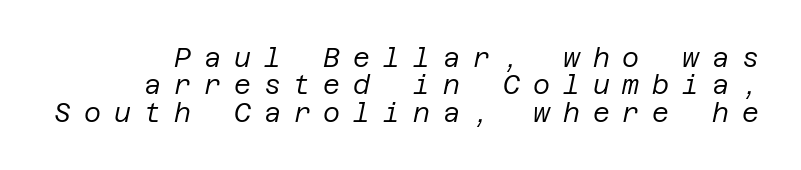
Each word looks stretched out because of the extra space between its letters. Slant detected: the letters are inclined. This reads as an unemphasized weight, regular at the heaviest. Any mark beneath the type? The region is blank. The block of text is dense from top to bottom, with scant space between rows.
